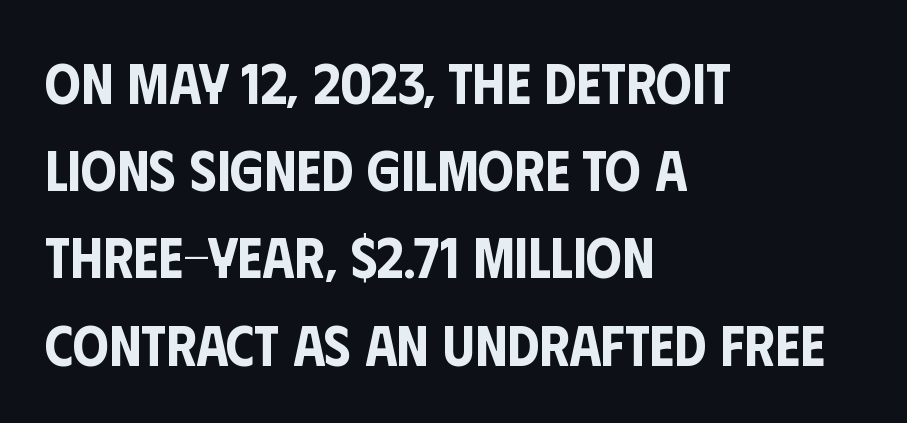
Q: Is the text italic (slanted)? A: No, it is upright.
Q: Is the typeface a serif or a sans-serif typeface? A: Sans-serif.
Q: Is the text underlined? A: No.
Q: How is the paragraph aligned? A: Left-aligned.
Q: Is the spacing between letters normal or unusually wide? A: Normal.
Q: Is the spacing between lines tight, normal or loose? A: Normal.
Q: Width (condensed, normal, or wide)? A: Condensed.
Q: Stroke contrast? A: Low.
Q: x-height? A: Large.
Q: Monospaced? A: No.
